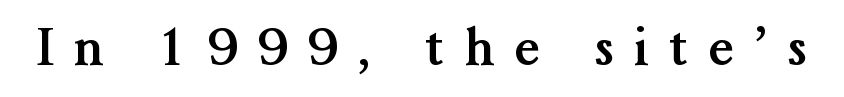
If you drew a line through each stem, it would be perfectly vertical. Classification — serif. Quick note: underline off. The letters advance in unequal steps, a hallmark of proportional type. The tracking jumps out immediately: characters are airy and widely separated. Its strokes are broad and dark, the hallmark of bold type.
